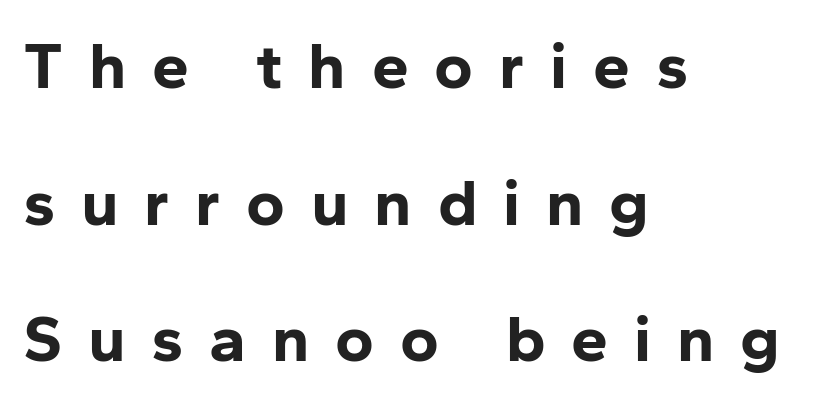
{"serif": "no", "italic": "no", "bold": "yes", "weight": "bold", "width": "normal", "stroke_contrast": "low", "x_height": "medium", "monospaced": "no", "underline": "no", "align": "left", "line_spacing": "loose", "line_spacing_ratio": 2.07, "letter_spacing": "wide", "letter_spacing_em": 0.39, "glyph_px": 66}
